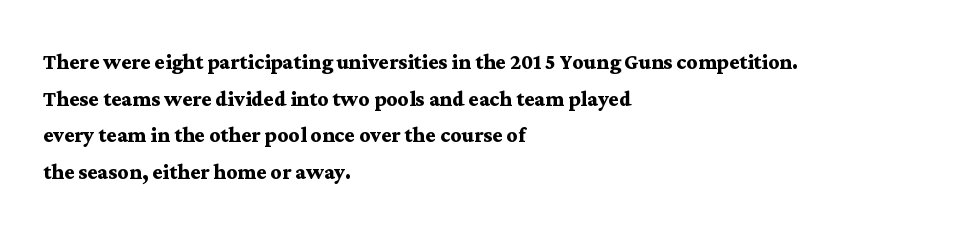
Q: Is the text bold? A: Yes.
Q: Is the text italic (slanted)? A: No, it is upright.
Q: Is the text underlined? A: No.
Q: How is the paragraph aligned? A: Left-aligned.
Q: Is the spacing between letters normal or unusually wide? A: Normal.
Q: Is the spacing between lines tight, normal or loose? A: Normal.
